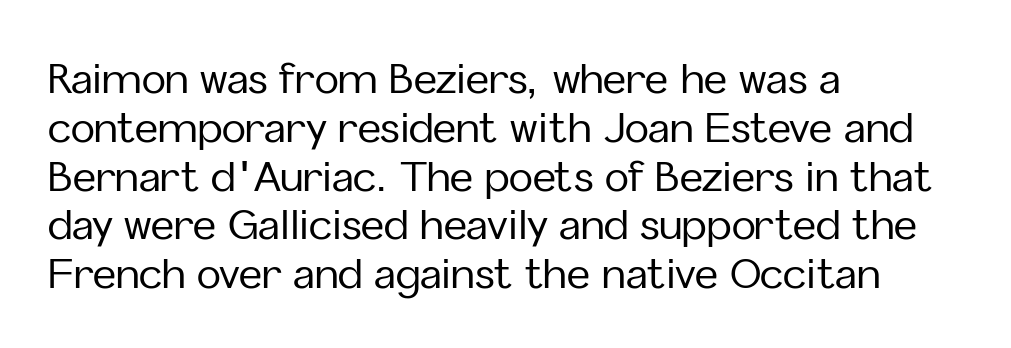
{"serif": "no", "italic": "no", "width": "normal", "stroke_contrast": "low", "x_height": "medium", "monospaced": "no", "underline": "no", "align": "left", "line_spacing_ratio": 1.22, "letter_spacing": "normal", "letter_spacing_em": 0.0, "glyph_px": 40}
